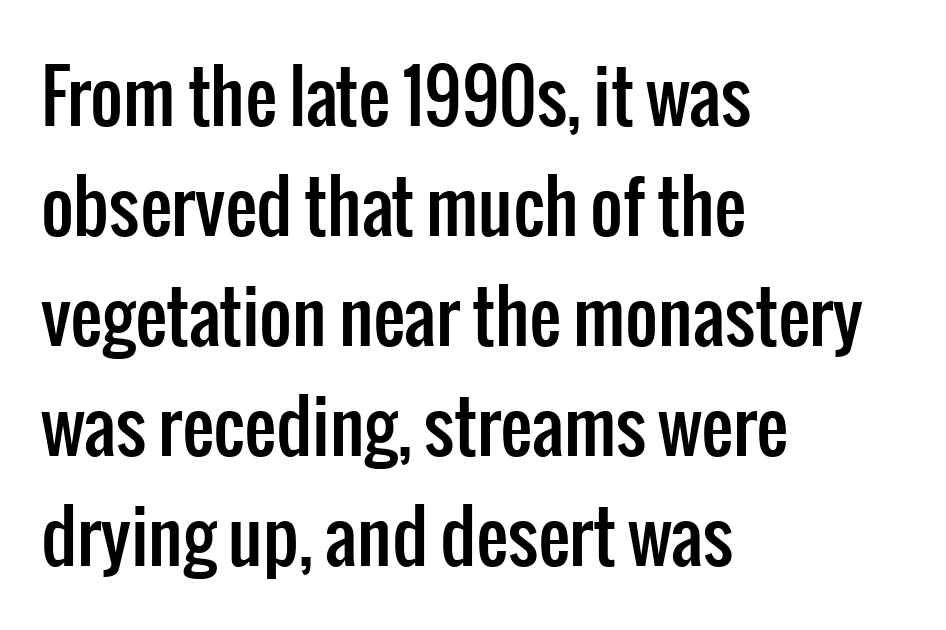
Q: Is the text italic (slanted)? A: No, it is upright.
Q: Is the typeface a serif or a sans-serif typeface? A: Sans-serif.
Q: Is the text underlined? A: No.
Q: How is the paragraph aligned? A: Left-aligned.
Q: Is the spacing between letters normal or unusually wide? A: Normal.
Q: Is the spacing between lines tight, normal or loose? A: Normal.
Q: Width (condensed, normal, or wide)? A: Condensed.
Q: Stroke contrast? A: Low.
Q: x-height? A: Medium.
Q: Monospaced? A: No.
